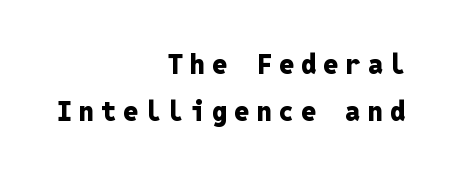
Q: Is the text bold? A: Yes.
Q: Is the text italic (slanted)? A: No, it is upright.
Q: Is the text underlined? A: No.
Q: How is the paragraph aligned? A: Right-aligned.
Q: Is the spacing between letters normal or unusually wide? A: Unusually wide.
